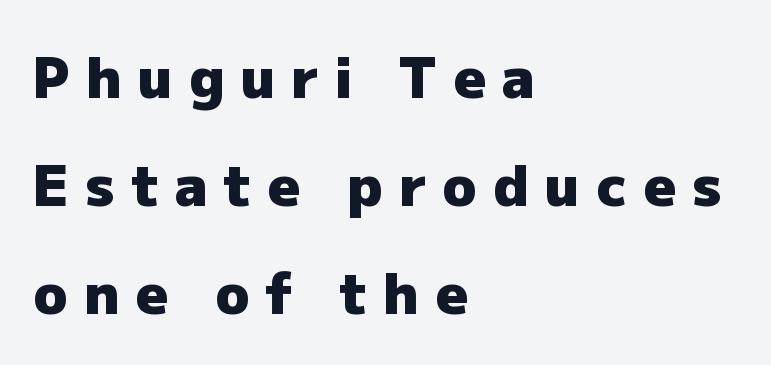
The image shows 56 px heavy sans-serif type, upright; set left-aligned, loose line spacing (1.93x), unusually wide letter spacing (+0.29 em), not underlined; low stroke contrast and a medium x-height.
